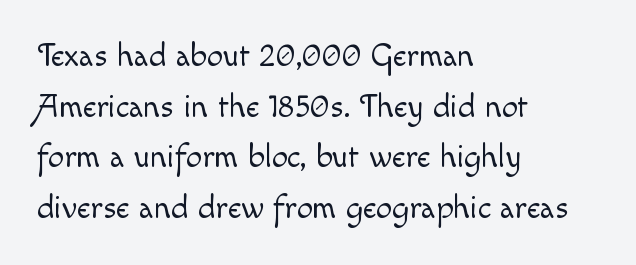
The image shows 32 px light type, upright; set left-aligned, normal line spacing (1.58x), normal letter spacing, not underlined; a small x-height.
